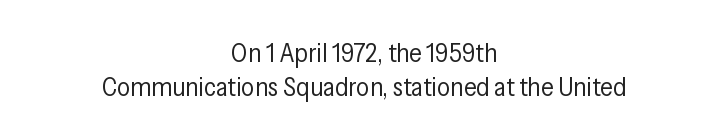
Q: Is the text bold? A: No.
Q: Is the text italic (slanted)? A: No, it is upright.
Q: Is the text underlined? A: No.
Q: How is the paragraph aligned? A: Centered.
Q: Is the spacing between letters normal or unusually wide? A: Normal.
Q: Is the spacing between lines tight, normal or loose? A: Normal.
